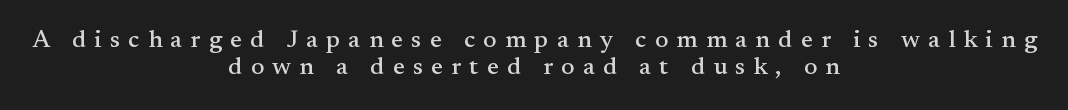
Nope, not italic — everything's standing straight. Visually the block forms a symmetrical silhouette, jagged on both flanks. Quick note: underline off. If you measured baseline to baseline, you'd find a short distance. Observe the wide spacing: letters keep a clear distance from each other.
